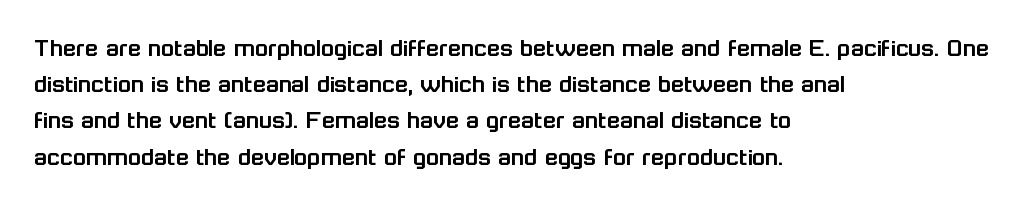
Q: Is the text italic (slanted)? A: No, it is upright.
Q: Is the text underlined? A: No.
Q: How is the paragraph aligned? A: Left-aligned.
Q: Is the spacing between letters normal or unusually wide? A: Normal.
Q: Is the spacing between lines tight, normal or loose? A: Normal.
